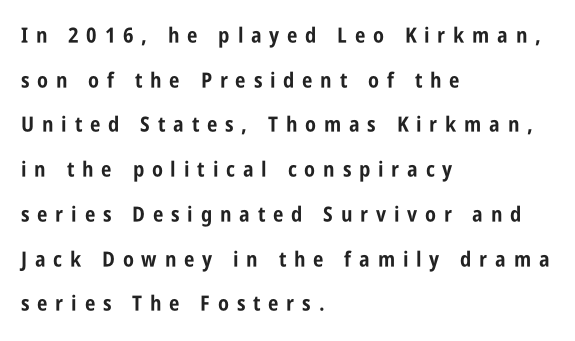
The image shows 21 px bold type, upright; set left-aligned, loose line spacing (2.13x), unusually wide letter spacing (+0.37 em), not underlined.
